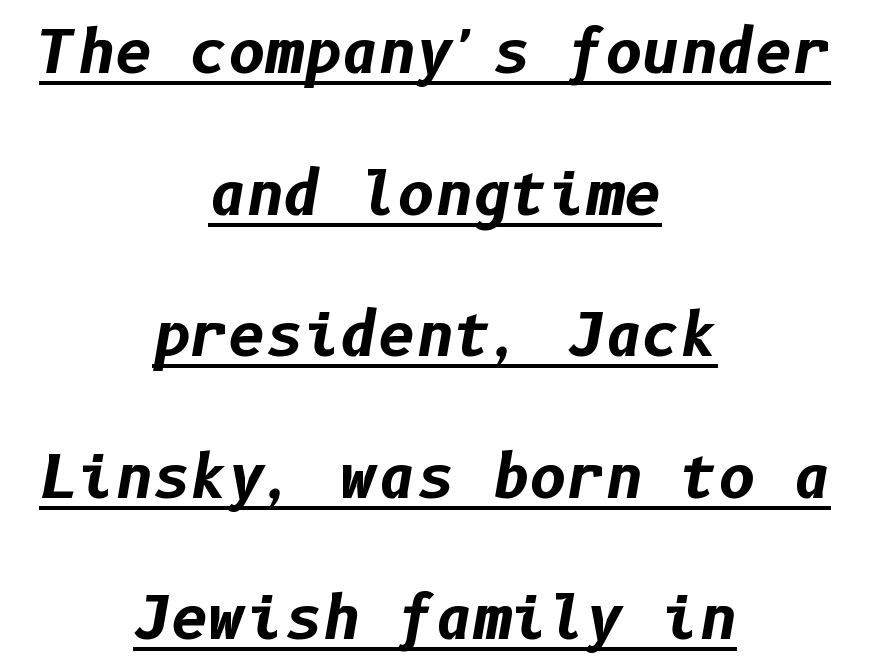
{"italic": "yes", "lean": "right", "slant_degrees": 10, "bold": "yes", "weight": "bold", "width": "normal", "stroke_contrast": "low", "x_height": "medium", "underline": "yes", "align": "center", "line_spacing": "loose", "line_spacing_ratio": 2.44, "letter_spacing": "normal", "letter_spacing_em": 0.0, "glyph_px": 58}
